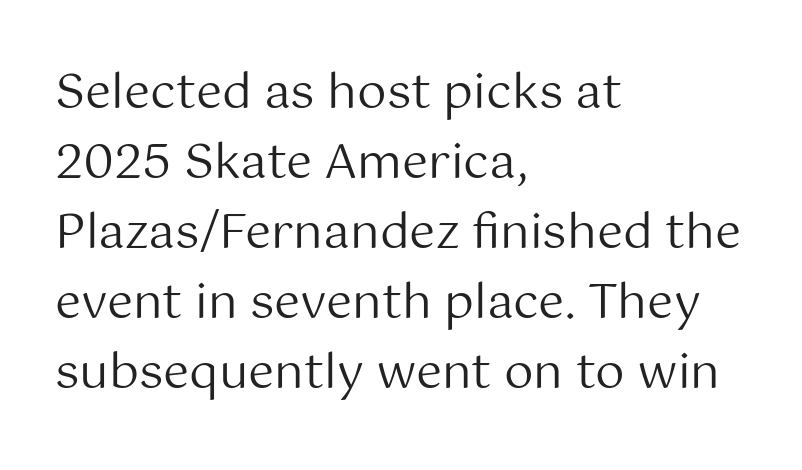
{"serif": "no", "italic": "no", "bold": "no", "weight": "regular", "width": "normal", "stroke_contrast": "medium", "x_height": "medium", "monospaced": "no", "underline": "no", "align": "left", "line_spacing": "normal", "line_spacing_ratio": 1.49, "letter_spacing": "normal", "letter_spacing_em": 0.0, "glyph_px": 47}
